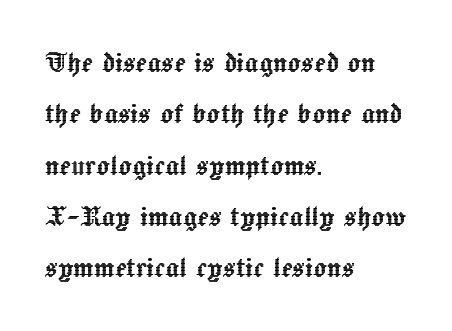
Caption: standard tracking, unaltered. Bare-footed words on every line. No italicization has been applied; the sample stays upright. The letters advance in unequal steps, a hallmark of proportional type.
